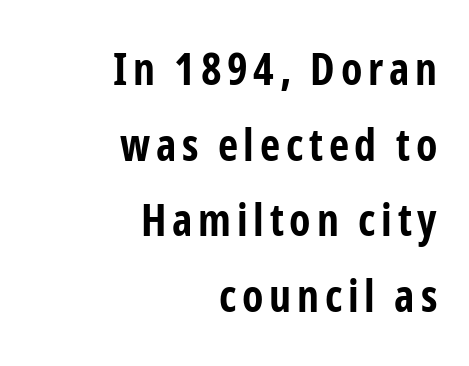
The image shows 44 px bold, condensed sans-serif type, upright; set right-aligned, line spacing 1.72x, not underlined; low stroke contrast and a medium x-height.
